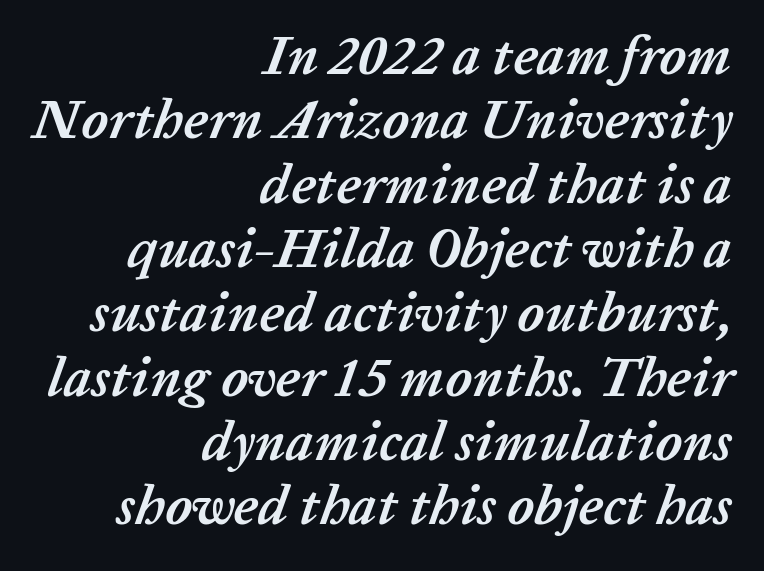
{"italic": "yes", "lean": "right", "slant_degrees": 20, "bold": "yes", "weight": "semibold", "width": "normal", "stroke_contrast": "low", "x_height": "medium", "monospaced": "no", "underline": "no", "align": "right", "line_spacing_ratio": 1.17, "letter_spacing": "normal", "letter_spacing_em": 0.0, "glyph_px": 55}
